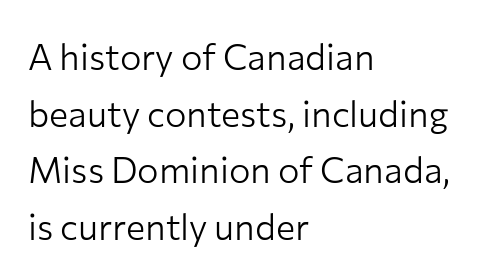
The image shows 36 px light sans-serif type, upright; set left-aligned, normal line spacing (1.57x), normal letter spacing, not underlined; low stroke contrast and a medium x-height.
